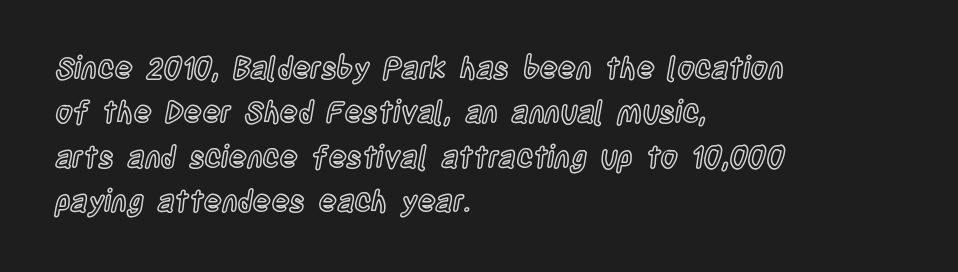
{"width": "condensed", "x_height": "large", "monospaced": "no", "underline": "no", "align": "left", "line_spacing": "normal", "line_spacing_ratio": 1.48, "letter_spacing": "normal", "letter_spacing_em": 0.0, "glyph_px": 30}
